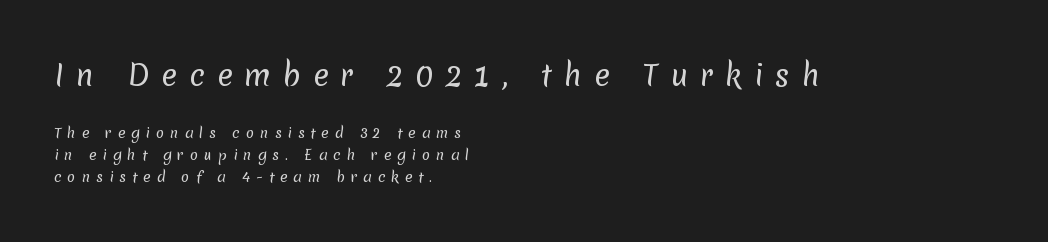
The image shows 29 px regular-weight sans-serif type; set left-aligned, normal line spacing (1.56x), unusually wide letter spacing (+0.41 em), not underlined; the first (top) block is 2.07x larger; low stroke contrast and a medium x-height.
